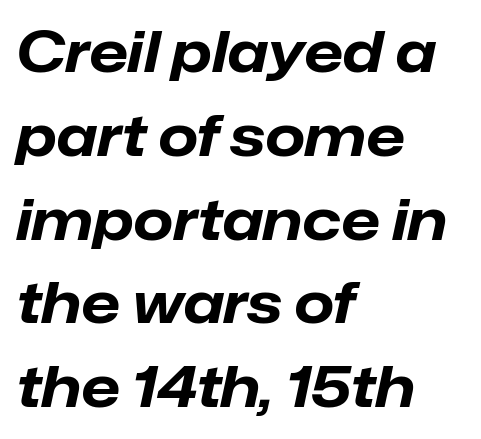
Q: Is the text bold? A: Yes.
Q: Is the text italic (slanted)? A: Yes, it leans right by about 12 degrees.
Q: Is the text underlined? A: No.
Q: How is the paragraph aligned? A: Left-aligned.
Q: Is the spacing between letters normal or unusually wide? A: Normal.
Q: Is the spacing between lines tight, normal or loose? A: Normal.
Q: Width (condensed, normal, or wide)? A: Normal.
Q: Stroke contrast? A: Low.
Q: x-height? A: Medium.
Q: Monospaced? A: No.
